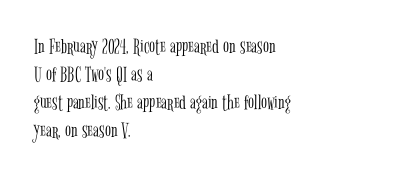
{"italic": "no", "bold": "no", "underline": "no", "align": "left", "line_spacing": "normal", "line_spacing_ratio": 1.27, "letter_spacing": "normal", "letter_spacing_em": 0.0, "glyph_px": 22}
